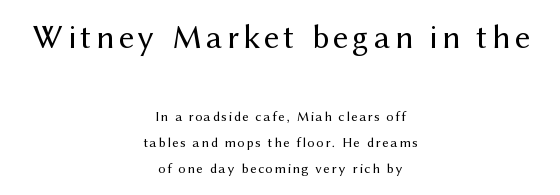
A roman cut, with each character standing at attention. Type style note: lacks serifs. Teacher's note: observe the equal gaps on both sides — that is centered alignment. Counters stay open thanks to moderate or lighter strokes.
